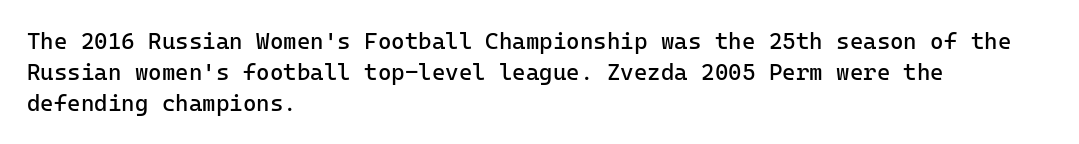
Q: Is the text bold? A: No.
Q: Is the text italic (slanted)? A: No, it is upright.
Q: Is the text underlined? A: No.
Q: How is the paragraph aligned? A: Left-aligned.
Q: Is the spacing between letters normal or unusually wide? A: Normal.
Q: Is the spacing between lines tight, normal or loose? A: Normal.
